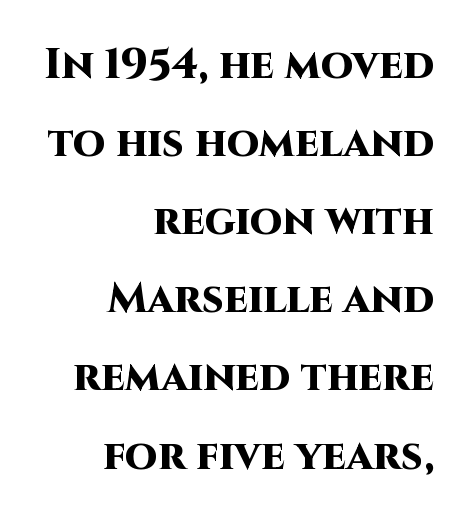
{"serif": "no", "italic": "no", "bold": "yes", "weight": "heavy", "width": "normal", "stroke_contrast": "high", "x_height": "large", "monospaced": "no", "underline": "no", "align": "right", "line_spacing_ratio": 1.86, "letter_spacing": "normal", "letter_spacing_em": 0.0, "glyph_px": 42}
